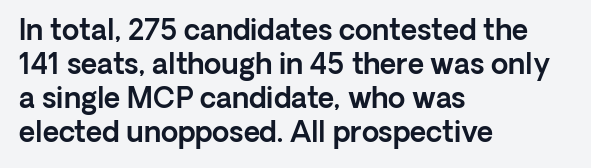
The image shows 28 px sans-serif type, upright; set left-aligned, line spacing 1.21x, normal letter spacing, not underlined; a medium x-height.
